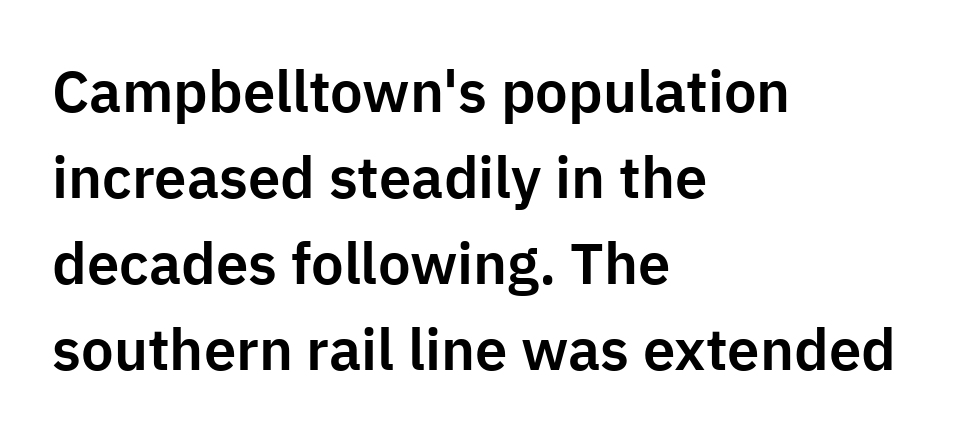
Q: Is the text italic (slanted)? A: No, it is upright.
Q: Is the typeface a serif or a sans-serif typeface? A: Sans-serif.
Q: Is the text underlined? A: No.
Q: How is the paragraph aligned? A: Left-aligned.
Q: Is the spacing between letters normal or unusually wide? A: Normal.
Q: Is the spacing between lines tight, normal or loose? A: Normal.
Q: Width (condensed, normal, or wide)? A: Normal.
Q: Stroke contrast? A: Low.
Q: x-height? A: Medium.
Q: Monospaced? A: No.
